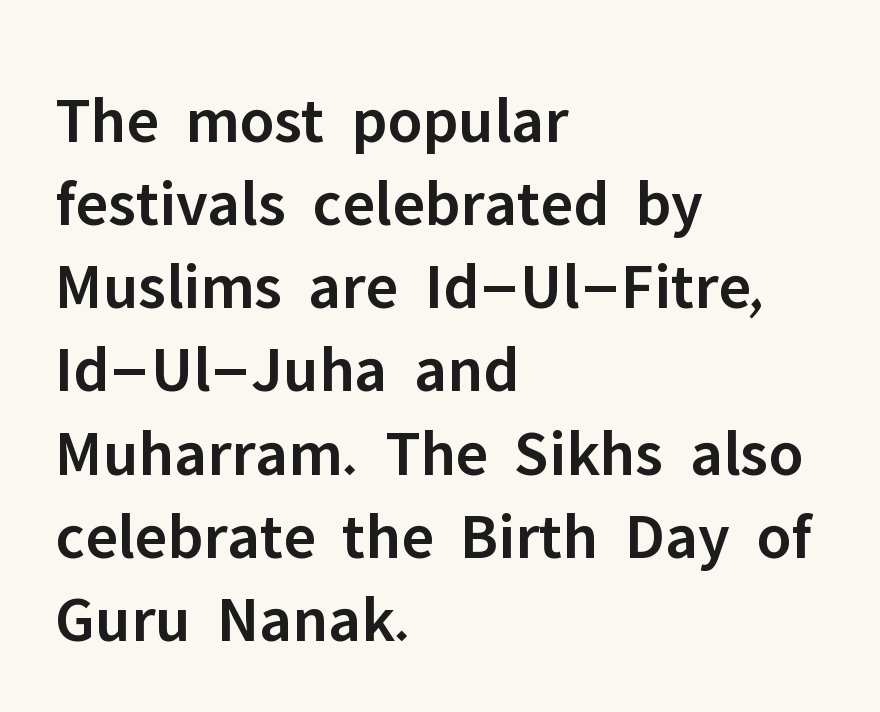
{"serif": "no", "italic": "no", "bold": "semi", "weight": "semibold", "width": "normal", "stroke_contrast": "low", "x_height": "medium", "monospaced": "no", "underline": "no", "align": "left", "line_spacing": "normal", "line_spacing_ratio": 1.26, "letter_spacing": "normal", "letter_spacing_em": 0.0, "glyph_px": 66}
